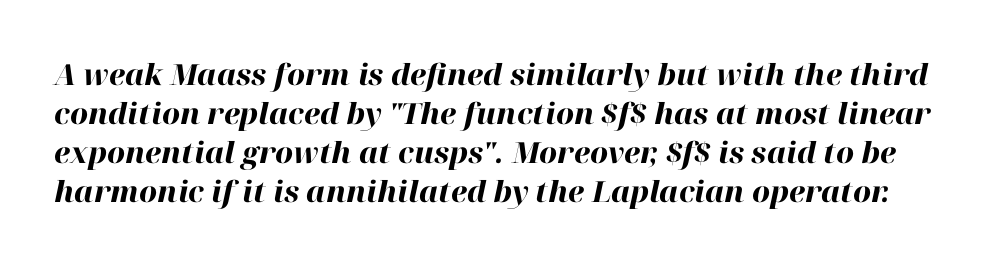
The text carries the slant typical of an italic or oblique font. The face used here is proportionally spaced, like ordinary book or web type. The passage shown stacks its lines at a standard gap. On the weight axis this lands at bold, roughly 700. Each row of text sits above clean, open space. Does extra space separate the letters? No, they use regular spacing.
